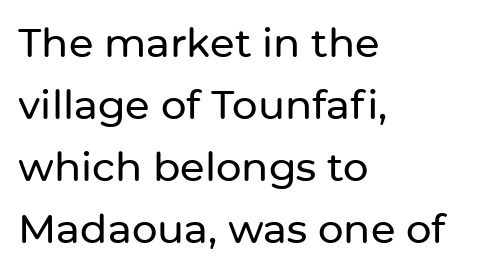
Q: Is the text italic (slanted)? A: No, it is upright.
Q: Is the typeface a serif or a sans-serif typeface? A: Sans-serif.
Q: Is the text underlined? A: No.
Q: How is the paragraph aligned? A: Left-aligned.
Q: Is the spacing between letters normal or unusually wide? A: Normal.
Q: Is the spacing between lines tight, normal or loose? A: Normal.
Q: Width (condensed, normal, or wide)? A: Normal.
Q: Stroke contrast? A: Low.
Q: x-height? A: Medium.
Q: Monospaced? A: No.
